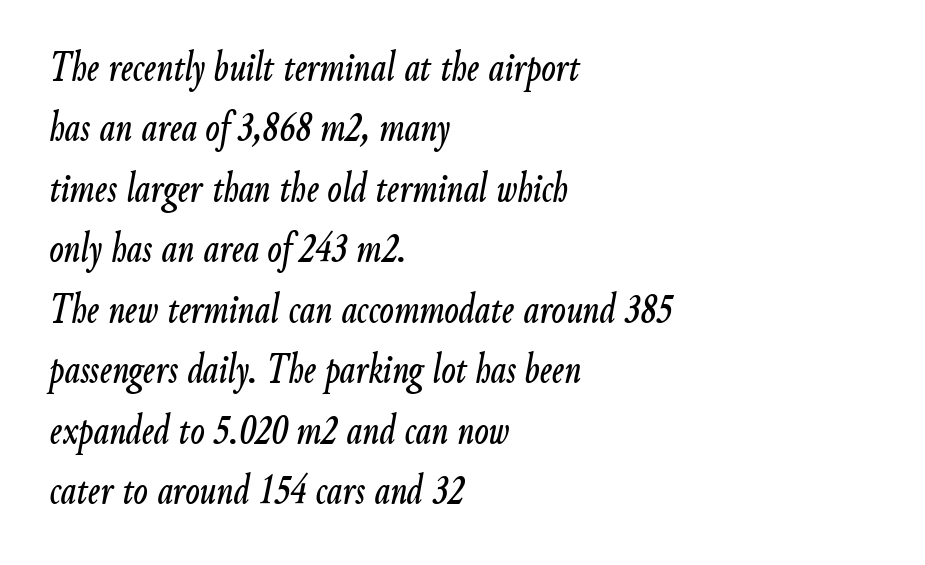
Students, observe: this is what conventionally led text looks like. Emphasis-style slanted type is in use. A bare baseline throughout the passage. Character widths vary here, with narrow letters taking less room than wide ones. Inter-character spacing is left at the font's built-in metrics. Where is the straight margin? On the left.
